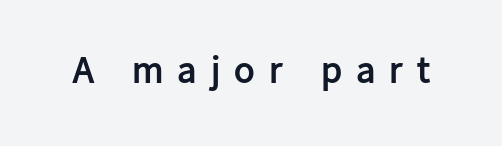
The image shows 38 px semibold sans-serif type, upright; set unusually wide letter spacing (+0.37 em), not underlined; low stroke contrast and a medium x-height.
